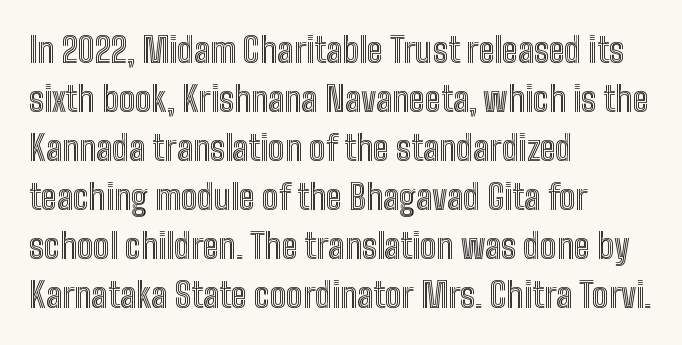
{"italic": "no", "width": "condensed", "x_height": "medium", "monospaced": "no", "underline": "no", "align": "left", "line_spacing": "normal", "line_spacing_ratio": 1.44, "letter_spacing": "normal", "letter_spacing_em": 0.0, "glyph_px": 34}
